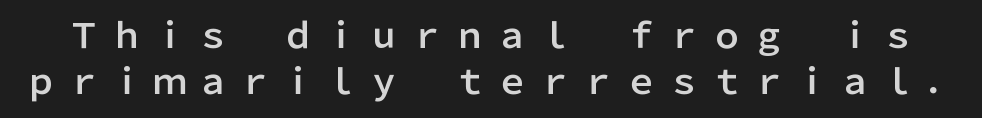
The image shows 34 px sans-serif type, upright; set normal line spacing (1.36x), unusually wide letter spacing (+0.26 em), not underlined; low stroke contrast and a medium x-height.
